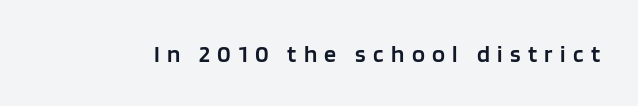
Q: Is the text bold? A: Semi-bold.
Q: Is the text italic (slanted)? A: No, it is upright.
Q: Is the text underlined? A: No.
Q: Is the spacing between letters normal or unusually wide? A: Unusually wide.
